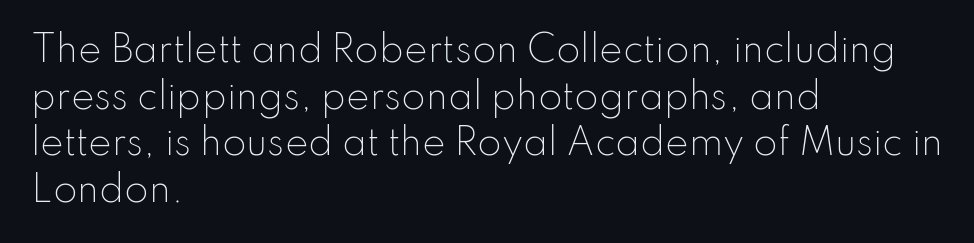
The image shows 35 px light sans-serif type, upright; set left-aligned, normal line spacing (1.33x), normal letter spacing, not underlined; low stroke contrast and a small x-height.
